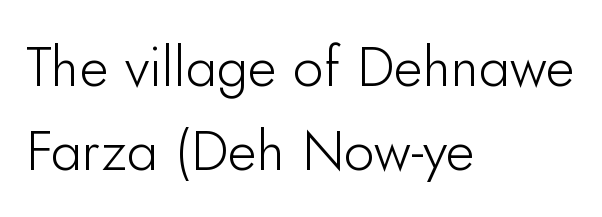
The foot of each line stays bare and open. Rows of type keep a routine distance in the vertical direction. No extra tracking has been applied to these lines. Check where the strokes stop: nothing finishes them off — pure sans.
